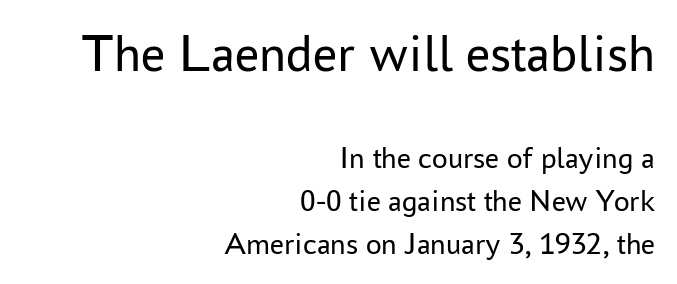
The leading is moderate, giving the passage an even texture. Vertical stems look standard width or narrower in stroke. Compared with typical body copy, the letter spacing here is the same. Character widths vary here, with narrow letters taking less room than wide ones. Italic? Not at all — the glyphs are vertical. Short and long lines alike share a common ending point at right.
